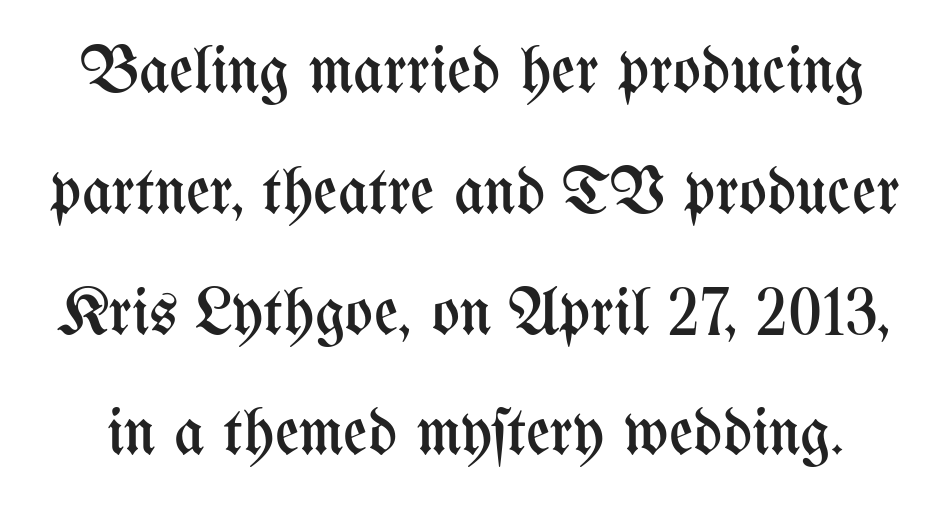
Q: Is the text bold? A: No.
Q: Is the text italic (slanted)? A: No, it is upright.
Q: Is the text underlined? A: No.
Q: Is the spacing between letters normal or unusually wide? A: Normal.
Q: Width (condensed, normal, or wide)? A: Condensed.
Q: Stroke contrast? A: Medium.
Q: x-height? A: Medium.
Q: Monospaced? A: No.
